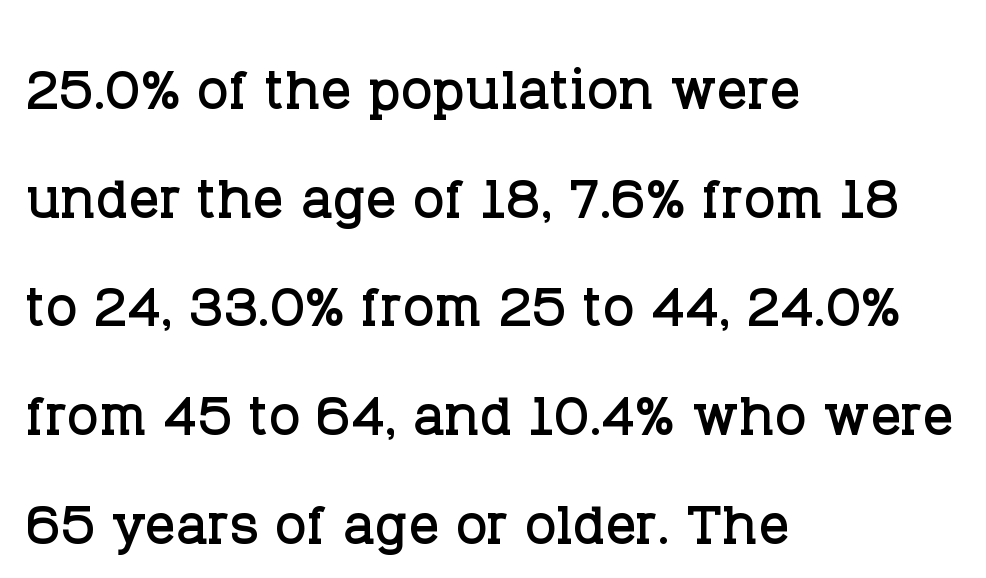
The image shows 75 px serif type, upright; set left-aligned, normal line spacing (1.45x), normal letter spacing, not underlined; low stroke contrast and a large x-height.
